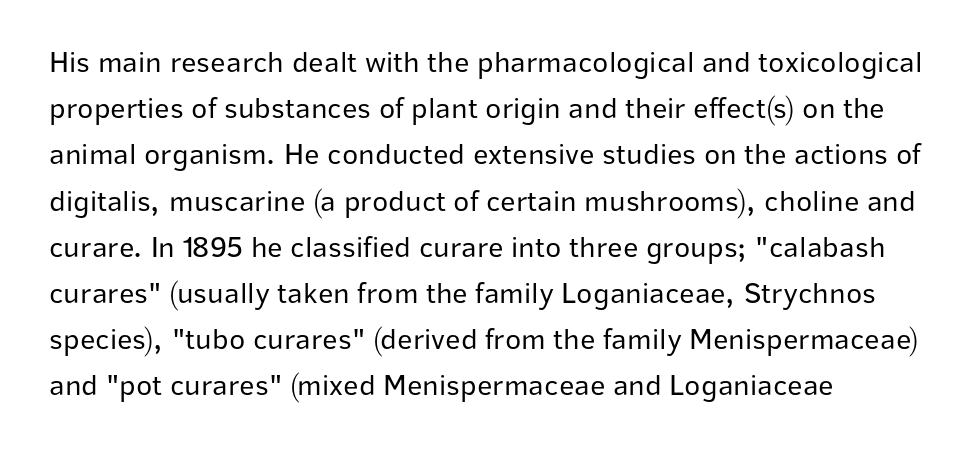
Q: Is the text bold? A: No.
Q: Is the text italic (slanted)? A: No, it is upright.
Q: Is the typeface a serif or a sans-serif typeface? A: Sans-serif.
Q: Is the text underlined? A: No.
Q: How is the paragraph aligned? A: Left-aligned.
Q: Is the spacing between letters normal or unusually wide? A: Normal.
Q: Is the spacing between lines tight, normal or loose? A: Normal.
Q: Width (condensed, normal, or wide)? A: Normal.
Q: Stroke contrast? A: Low.
Q: x-height? A: Medium.
Q: Monospaced? A: No.
